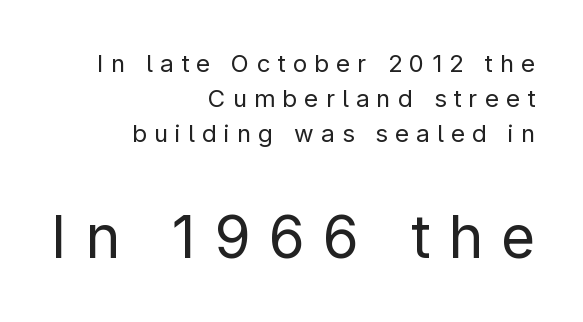
{"serif": "no", "italic": "no", "bold": "no", "weight": "regular", "width": "normal", "stroke_contrast": "low", "x_height": "medium", "monospaced": "no", "underline": "no", "align": "right", "line_spacing": "normal", "line_spacing_ratio": 1.46, "letter_spacing": "wide", "letter_spacing_em": 0.3, "larger_block": "second", "size_ratio": 2.46, "glyph_px": 59}
